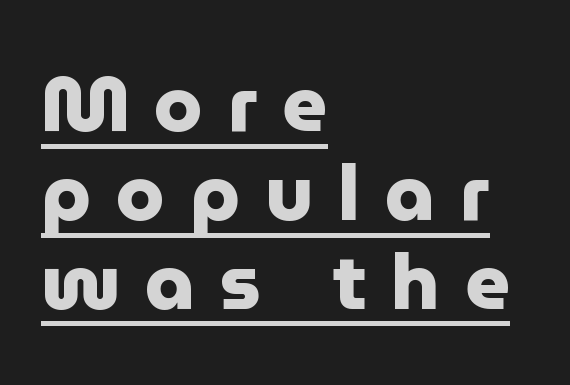
The image shows 78 px heavy sans-serif type, upright; set left-aligned, tight line spacing (1.14x), unusually wide letter spacing (+0.32 em), underlined; low stroke contrast and a medium x-height.
